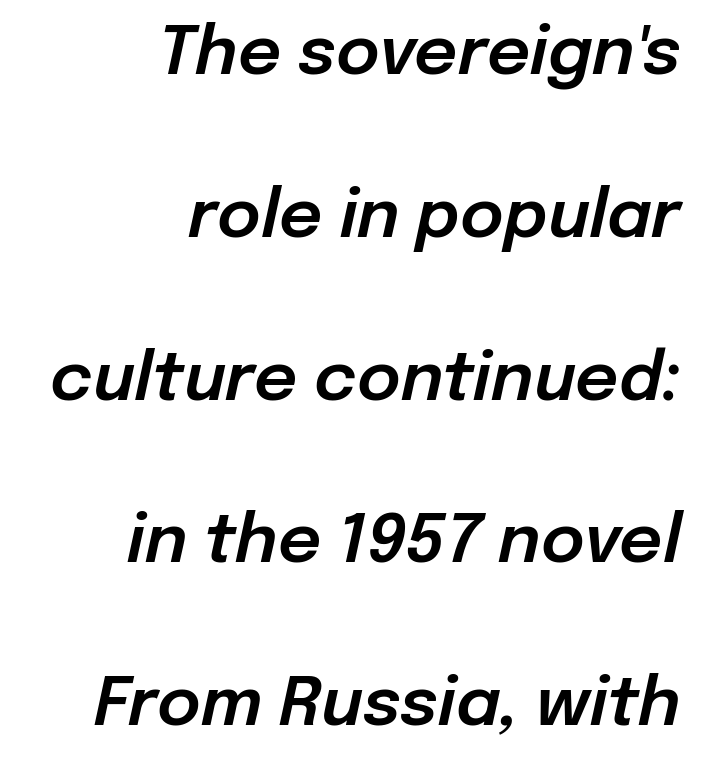
Think of a printed novel: that variable character pitch is what you see here. Observe the lean: these are italic letterforms. A bare baseline throughout the passage. One glance says open: line gaps are wider than usual. Compared with a flush-left layout, this one pins lines to the opposite, right side. The gaps between neighbouring characters are ordinary and unremarkable.
